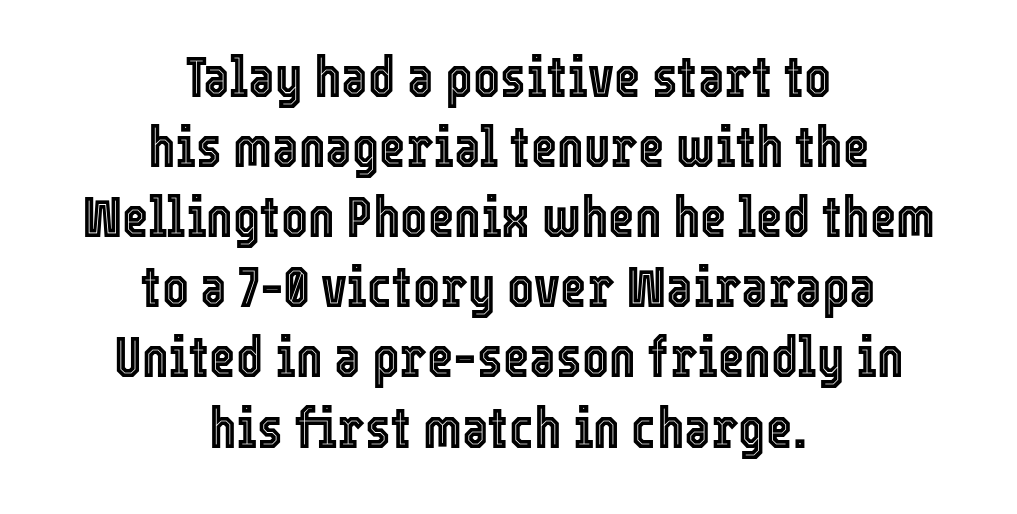
Every row of glyphs is offset so its center matches the block's center. Each letter keeps its own natural width here, so spacing adapts to shape. Decoration check: the copy has no underline. Observe the ordinary spacing: letters are neighbours, not strangers. Nope, not italic — everything's standing straight.
